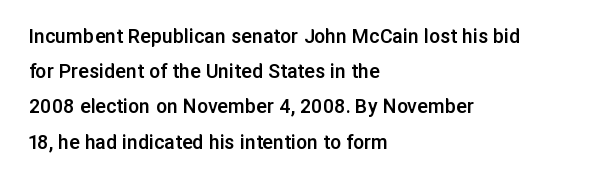
Q: Is the text bold? A: Semi-bold.
Q: Is the text italic (slanted)? A: No, it is upright.
Q: Is the text underlined? A: No.
Q: How is the paragraph aligned? A: Left-aligned.
Q: Is the spacing between letters normal or unusually wide? A: Normal.
Q: Is the spacing between lines tight, normal or loose? A: Normal.
